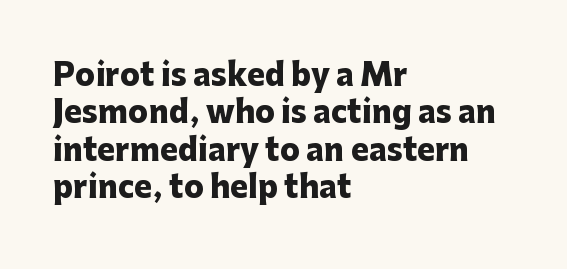
Q: Is the text bold? A: Yes.
Q: Is the text italic (slanted)? A: No, it is upright.
Q: Is the typeface a serif or a sans-serif typeface? A: Sans-serif.
Q: Is the text underlined? A: No.
Q: How is the paragraph aligned? A: Left-aligned.
Q: Is the spacing between letters normal or unusually wide? A: Normal.
Q: Is the spacing between lines tight, normal or loose? A: Normal.
Q: Width (condensed, normal, or wide)? A: Normal.
Q: Stroke contrast? A: Low.
Q: x-height? A: Medium.
Q: Monospaced? A: No.
